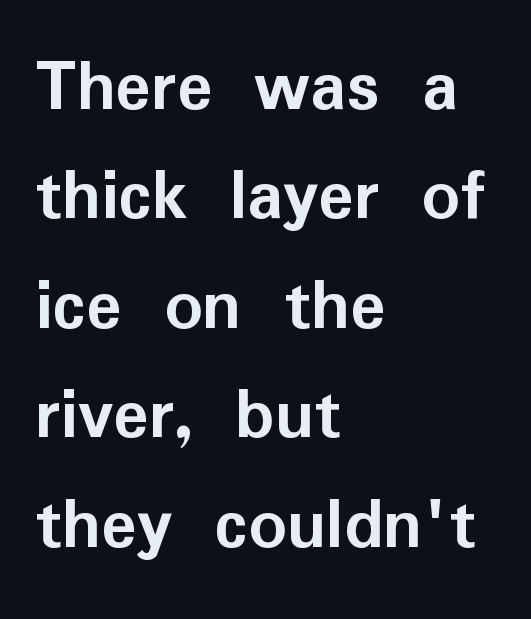
{"serif": "no", "italic": "no", "bold": "yes", "weight": "semibold", "width": "normal", "stroke_contrast": "low", "x_height": "medium", "monospaced": "no", "underline": "no", "align": "left", "line_spacing": "normal", "line_spacing_ratio": 1.46, "letter_spacing": "normal", "letter_spacing_em": 0.0, "glyph_px": 75}
